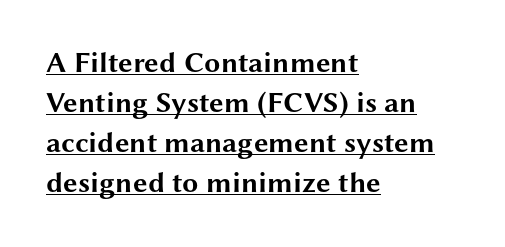
Ordinary non-slanted type is in use. Serif or sans? Sans — the stroke terminals are bare. I'd describe the lettering as bold — thick and assertive. Inter-character spacing is left at the font's built-in metrics.
